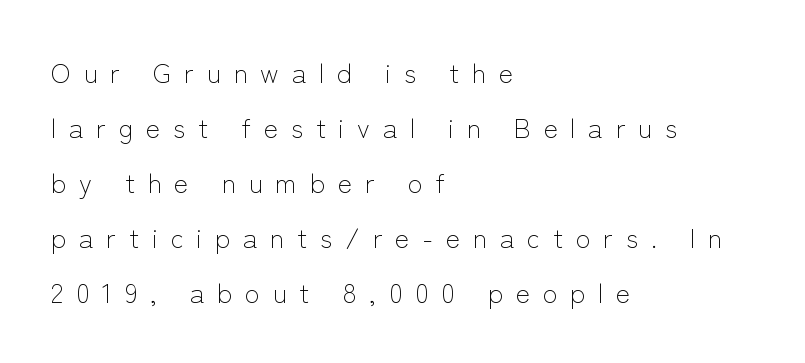
The image shows 27 px text type, upright; set left-aligned, loose line spacing (2.04x), unusually wide letter spacing (+0.47 em), not underlined.
